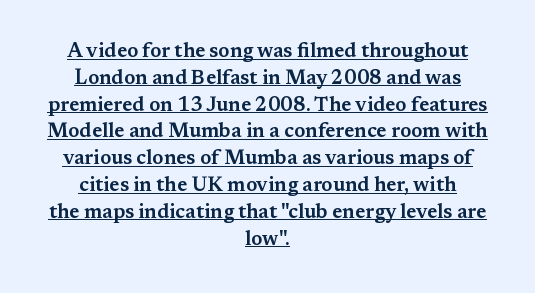
{"italic": "no", "underline": "yes", "align": "center", "line_spacing": "normal", "line_spacing_ratio": 1.34, "letter_spacing": "normal", "letter_spacing_em": 0.0, "glyph_px": 20}
